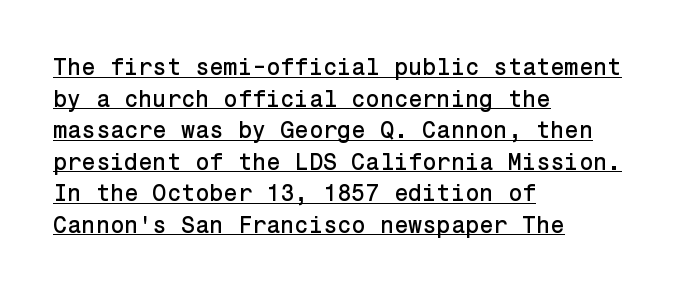
{"italic": "no", "underline": "yes", "align": "left", "line_spacing": "normal", "line_spacing_ratio": 1.37, "letter_spacing": "normal", "letter_spacing_em": 0.0, "glyph_px": 23}
